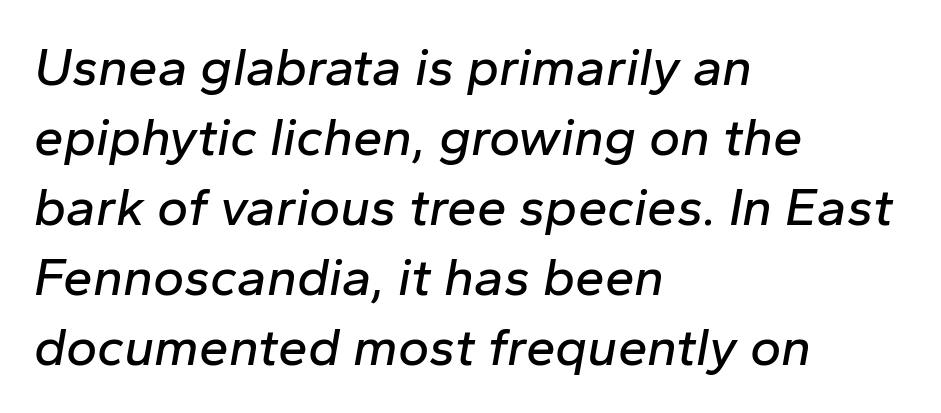
Every row of glyphs begins at an identical x-position on the left. Honestly, the row spacing looks completely unremarkable. Beneath every word, the page is bare. Tracking value appears to be zero — textbook default spacing.
